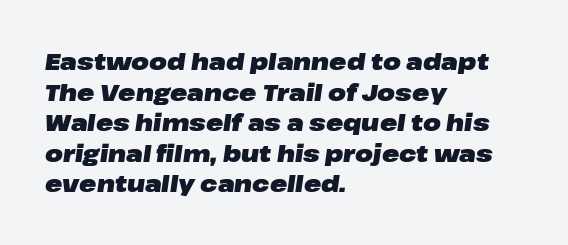
Has an underline been added? It has not. Nothing unusual about the tracking: characters are spaced as the font intends. The whole block is typeset with a tilt. These words are printed bold, with thick strokes throughout. Short and long lines alike share a common starting point at left.
